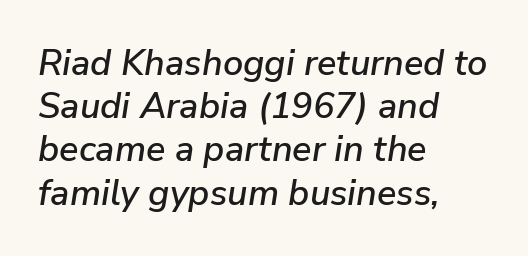
The image shows 36 px text type, italic (leaning right); set left-aligned, line spacing 1.2x, normal letter spacing, not underlined; low stroke contrast and a medium x-height.
